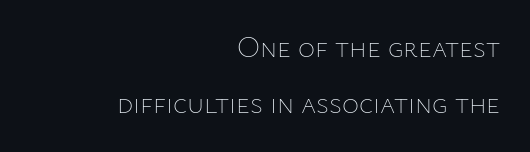
Q: Is the text bold? A: No.
Q: Is the text italic (slanted)? A: No, it is upright.
Q: Is the text underlined? A: No.
Q: How is the paragraph aligned? A: Right-aligned.
Q: Is the spacing between letters normal or unusually wide? A: Normal.
Q: Is the spacing between lines tight, normal or loose? A: Loose.
Q: Width (condensed, normal, or wide)? A: Normal.
Q: Stroke contrast? A: Low.
Q: x-height? A: Medium.
Q: Monospaced? A: No.
